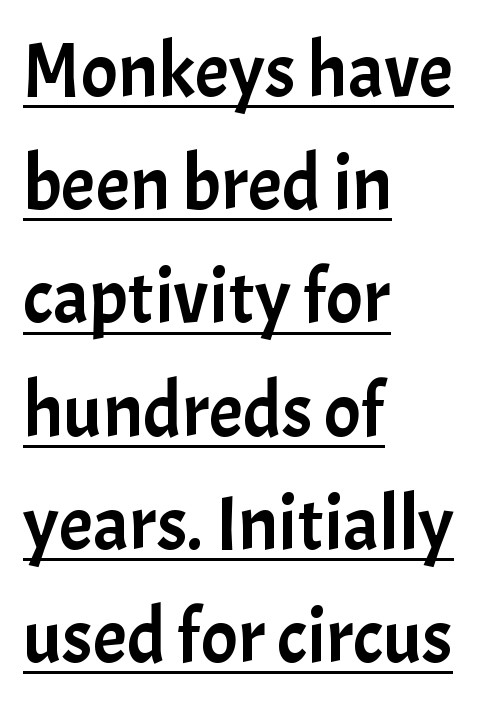
{"serif": "no", "italic": "no", "width": "normal", "stroke_contrast": "low", "x_height": "medium", "monospaced": "no", "underline": "yes", "align": "left", "line_spacing": "normal", "line_spacing_ratio": 1.47, "letter_spacing": "normal", "letter_spacing_em": 0.0, "glyph_px": 77}
